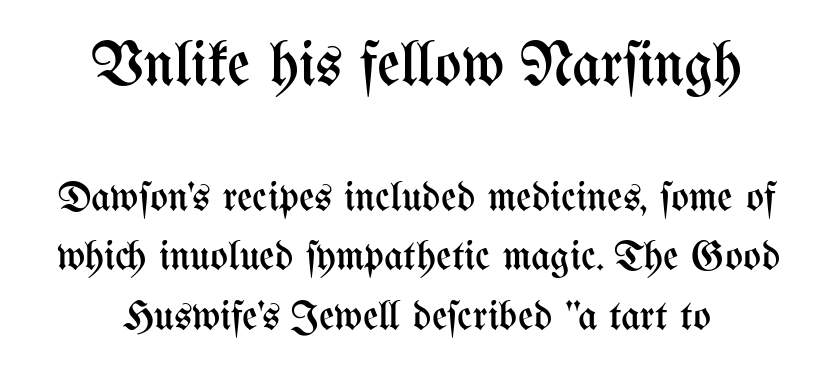
The image shows 63 px regular-weight, condensed type, upright; set normal line spacing (1.42x), normal letter spacing, not underlined; the first (top) block is 1.5x larger; medium stroke contrast and a medium x-height.
